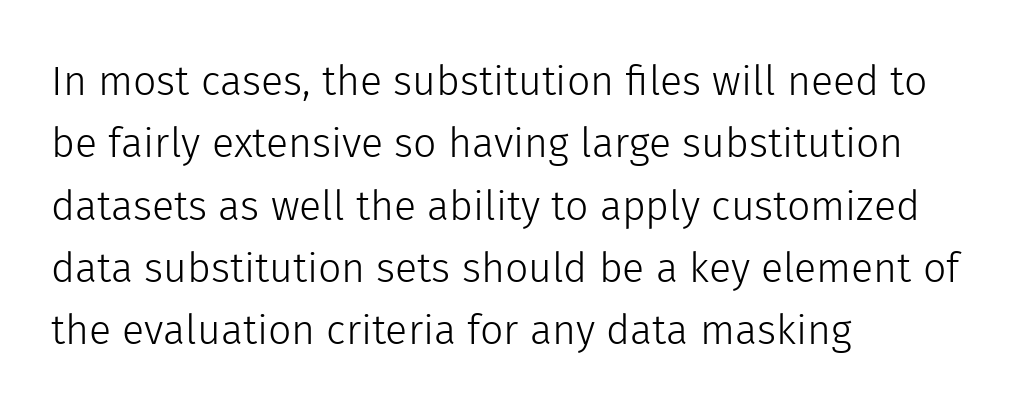
The lines are quadded left. The rendering keeps characters at their native spacing. No word sits above an underline. Whoever set this chose a conventional vertical rhythm. A typesetter would call this proportional, since set widths differ per character.
